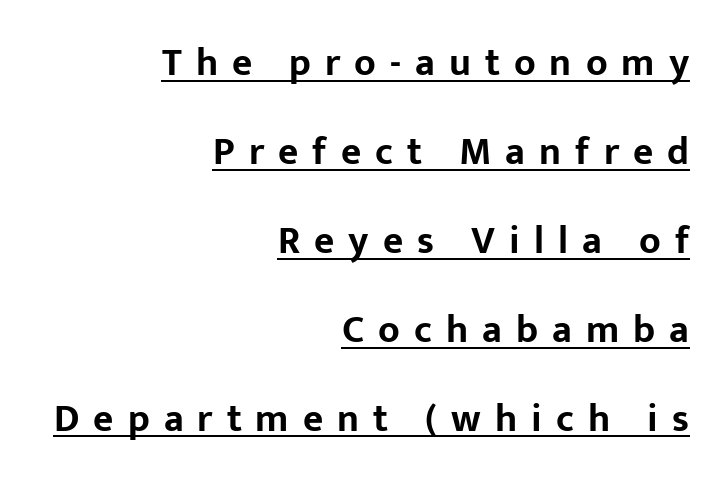
Q: Is the text bold? A: Yes.
Q: Is the text italic (slanted)? A: No, it is upright.
Q: Is the typeface a serif or a sans-serif typeface? A: Sans-serif.
Q: Is the text underlined? A: Yes.
Q: How is the paragraph aligned? A: Right-aligned.
Q: Is the spacing between letters normal or unusually wide? A: Unusually wide.
Q: Is the spacing between lines tight, normal or loose? A: Loose.
Q: Width (condensed, normal, or wide)? A: Normal.
Q: Stroke contrast? A: Low.
Q: x-height? A: Medium.
Q: Monospaced? A: No.
